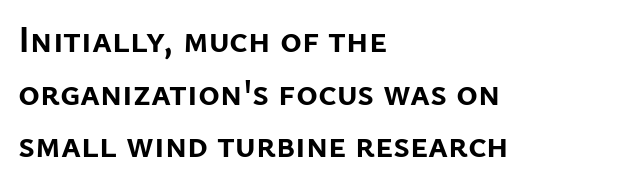
What weight is shown? A full bold with thick strokes. The typesetter chose a ragged-right arrangement here. Check where the strokes stop: nothing finishes them off — pure sans. Leading matches the norm, producing a regular column. Unlike italic type, these characters show no tilt at all.
